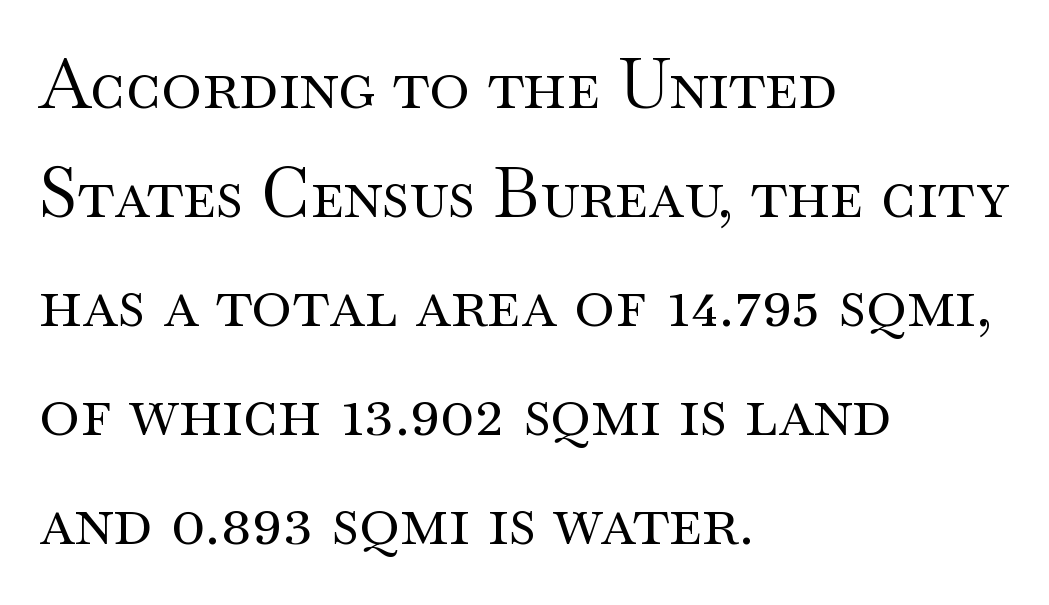
Successive baselines arrive at the customary interval. In terms of posture, this sample is upright. Bare-footed words on every line. Unlike a clean sans, this face finishes its strokes with serifs. The line texture is even and compact thanks to regular tracking.
